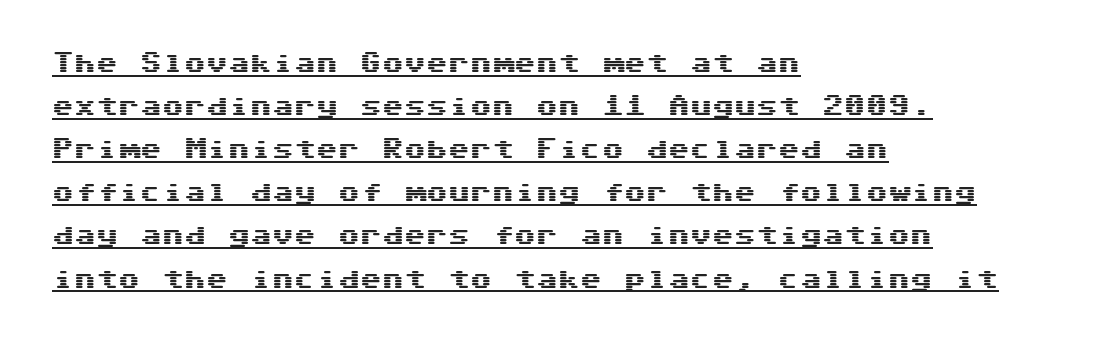
Q: Is the text italic (slanted)? A: No, it is upright.
Q: Is the text underlined? A: Yes.
Q: How is the paragraph aligned? A: Left-aligned.
Q: Is the spacing between letters normal or unusually wide? A: Normal.
Q: Is the spacing between lines tight, normal or loose? A: Loose.
